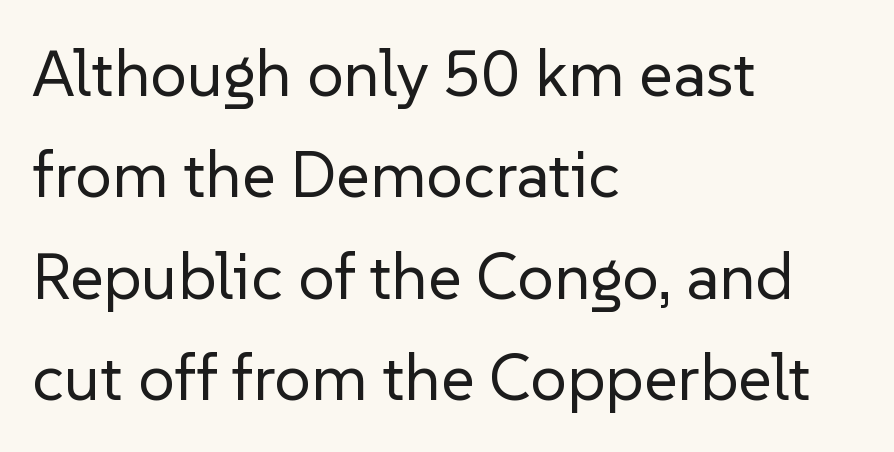
{"serif": "no", "italic": "no", "bold": "no", "weight": "regular", "width": "normal", "stroke_contrast": "low", "x_height": "medium", "monospaced": "no", "underline": "no", "align": "left", "line_spacing": "normal", "line_spacing_ratio": 1.56, "letter_spacing": "normal", "letter_spacing_em": 0.0, "glyph_px": 65}
